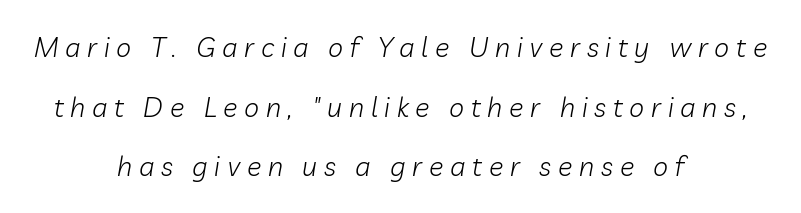
Q: Is the text bold? A: No.
Q: Is the text italic (slanted)? A: Yes, it leans right by about 10 degrees.
Q: Is the text underlined? A: No.
Q: How is the paragraph aligned? A: Centered.
Q: Is the spacing between letters normal or unusually wide? A: Unusually wide.
Q: Is the spacing between lines tight, normal or loose? A: Loose.
